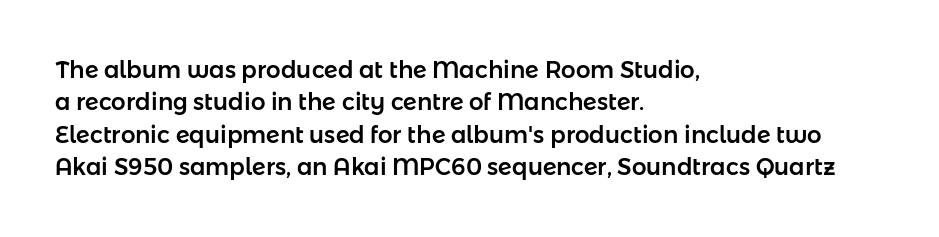
Rule under the text: the space is simply empty. Glyph-to-glyph distance matches everyday printed text. This block has exactly the height ordinary leading produces. Every character sits straight up, as roman type does. Teacher's note: observe the even left margin — that is flush-left alignment.
